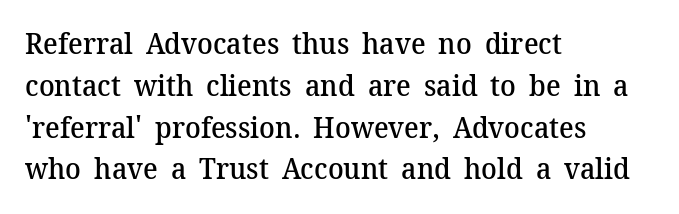
Q: Is the text bold? A: Semi-bold.
Q: Is the text italic (slanted)? A: No, it is upright.
Q: Is the typeface a serif or a sans-serif typeface? A: Serif.
Q: Is the text underlined? A: No.
Q: How is the paragraph aligned? A: Left-aligned.
Q: Is the spacing between letters normal or unusually wide? A: Normal.
Q: Is the spacing between lines tight, normal or loose? A: Normal.
Q: Width (condensed, normal, or wide)? A: Normal.
Q: Stroke contrast? A: Medium.
Q: x-height? A: Medium.
Q: Monospaced? A: No.
